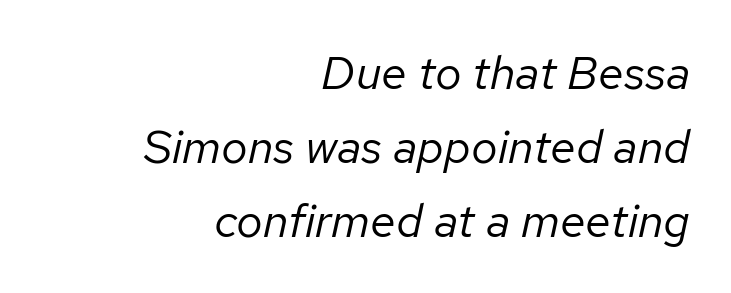
{"italic": "yes", "lean": "right", "slant_degrees": 12, "bold": "no", "weight": "regular", "width": "normal", "stroke_contrast": "low", "x_height": "medium", "monospaced": "no", "underline": "no", "align": "right", "line_spacing": "normal", "line_spacing_ratio": 1.57, "letter_spacing": "normal", "letter_spacing_em": 0.0, "glyph_px": 47}
